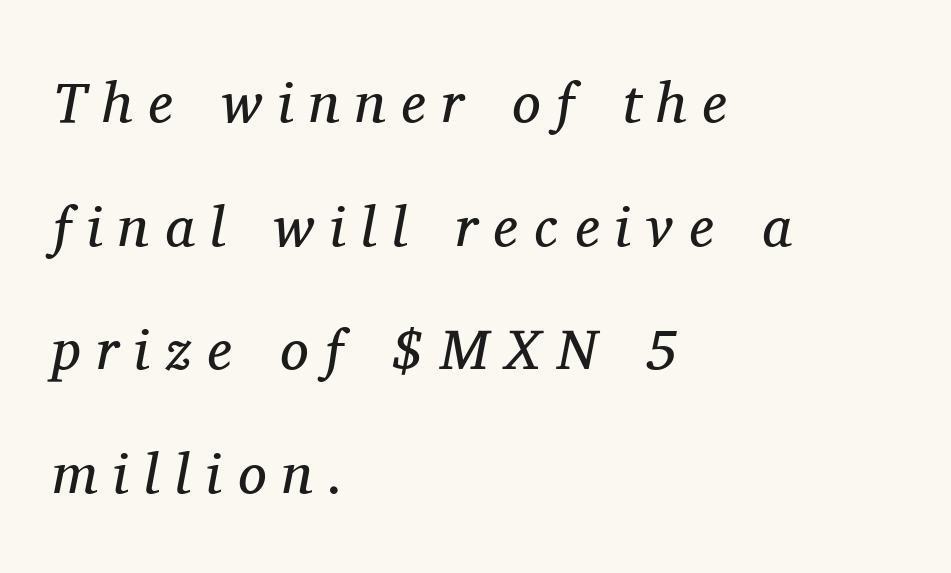
{"serif": "yes", "italic": "yes", "lean": "right", "slant_degrees": 11, "bold": "no", "weight": "regular", "width": "normal", "stroke_contrast": "medium", "x_height": "medium", "monospaced": "no", "underline": "no", "align": "left", "line_spacing": "loose", "line_spacing_ratio": 2.17, "letter_spacing": "wide", "letter_spacing_em": 0.28, "glyph_px": 57}
